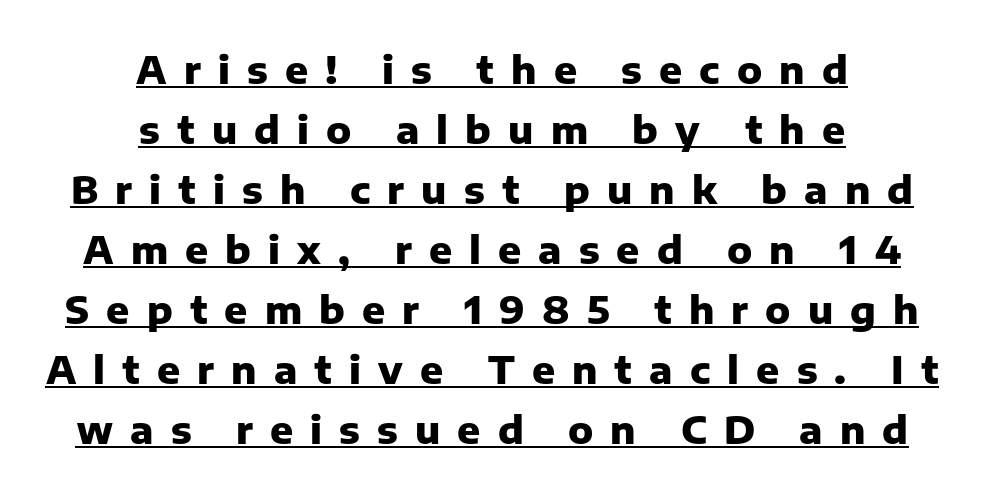
The image shows 38 px heavy sans-serif type, upright; set centered, normal line spacing (1.58x), unusually wide letter spacing (+0.45 em), underlined; low stroke contrast and a medium x-height.
